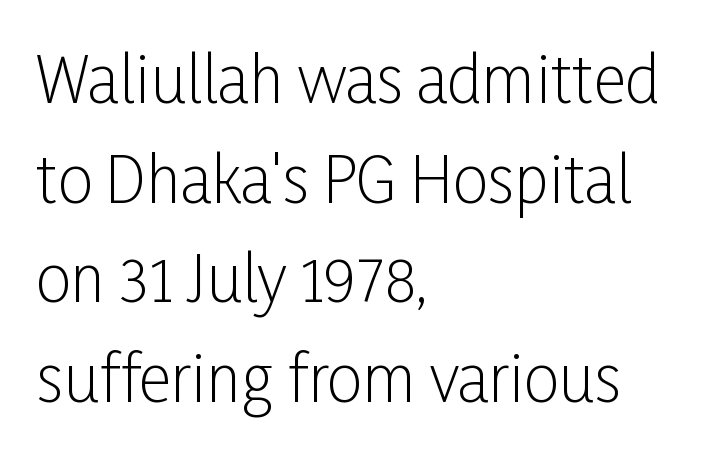
Q: Is the text bold? A: No.
Q: Is the text italic (slanted)? A: No, it is upright.
Q: Is the typeface a serif or a sans-serif typeface? A: Sans-serif.
Q: Is the text underlined? A: No.
Q: How is the paragraph aligned? A: Left-aligned.
Q: Is the spacing between letters normal or unusually wide? A: Normal.
Q: Is the spacing between lines tight, normal or loose? A: Normal.
Q: Width (condensed, normal, or wide)? A: Condensed.
Q: Stroke contrast? A: Low.
Q: x-height? A: Medium.
Q: Monospaced? A: No.
